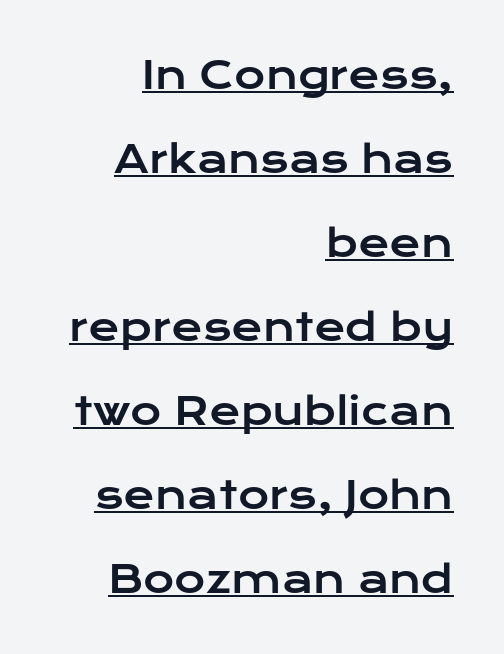
{"serif": "no", "italic": "no", "width": "wide", "stroke_contrast": "low", "x_height": "medium", "monospaced": "no", "underline": "yes", "align": "right", "line_spacing": "loose", "line_spacing_ratio": 2.21, "letter_spacing": "normal", "letter_spacing_em": 0.0, "glyph_px": 38}
